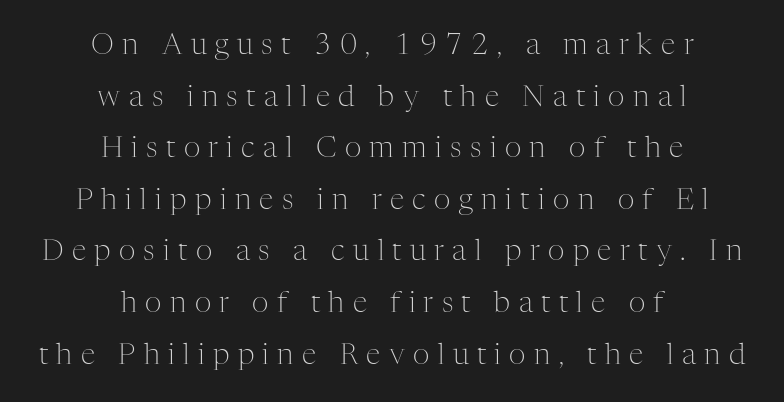
Q: Is the text bold? A: No.
Q: Is the text italic (slanted)? A: No, it is upright.
Q: Is the typeface a serif or a sans-serif typeface? A: Serif.
Q: Is the text underlined? A: No.
Q: How is the paragraph aligned? A: Centered.
Q: Is the spacing between letters normal or unusually wide? A: Unusually wide.
Q: Width (condensed, normal, or wide)? A: Normal.
Q: Stroke contrast? A: Medium.
Q: x-height? A: Medium.
Q: Monospaced? A: No.
